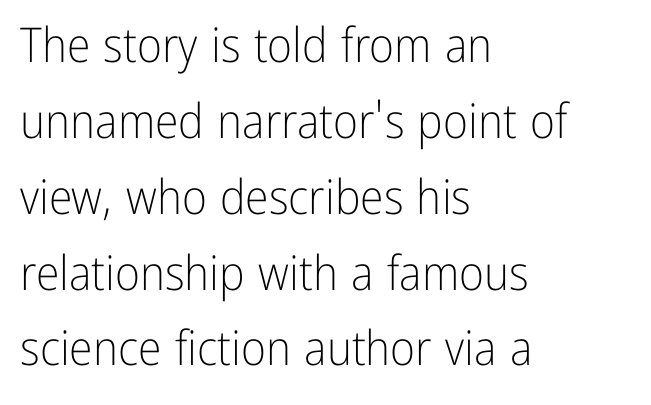
Leading: standard. Leftover space on each line is placed entirely after the last word. Check where the strokes stop: nothing finishes them off — pure sans. No word sits above an underline. Is the stroke heavy? The answer is a plain regular-or-lighter.
